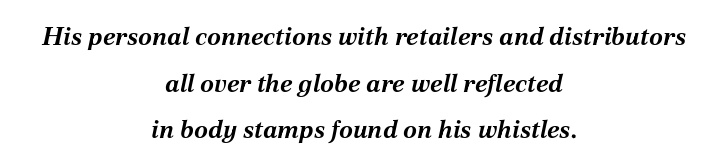
An italicized treatment has been applied to the whole sample. Decoration check: the copy has no underline. Is the letter spacing exaggerated? No — it looks like the ordinary default. Weight check: bold — yes, fully.
